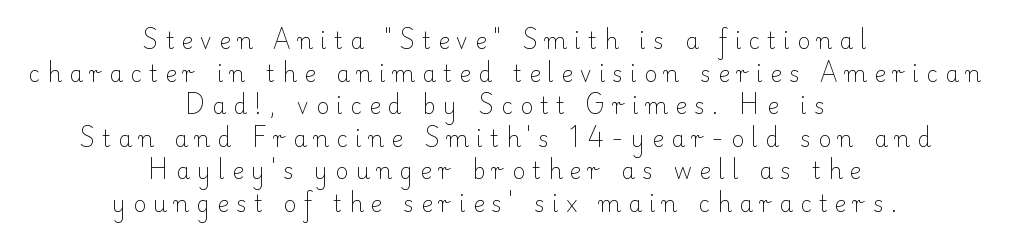
The image shows 22 px text type, upright; set centered, normal line spacing (1.48x), unusually wide letter spacing (+0.33 em), not underlined.
